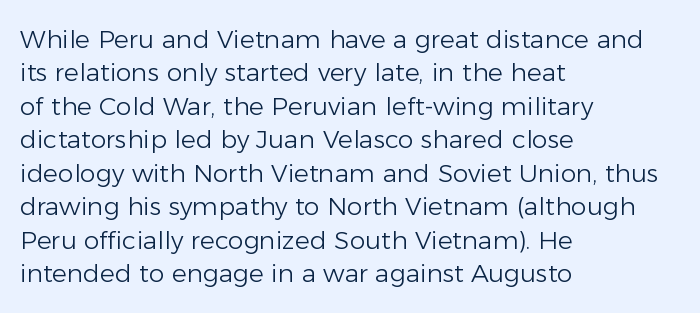
Notice how the stems are strictly vertical — no italics here. Clear beneath every line of the passage. Compared with typical paragraphs, the rows here are spaced about the same. The letters look calm and open, with moderate or lighter stems. Spacing between characters is what you'd get straight out of the box.
